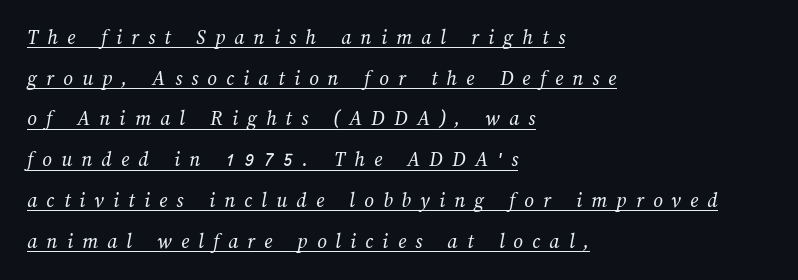
Each word looks stretched out because of the extra space between its letters. Is the block centered? No — it sits flush against the left margin. The typesetting does not lean heavy: it is not bold. The designer dialed line spacing up above the default. A typographer would call this underscored text.
